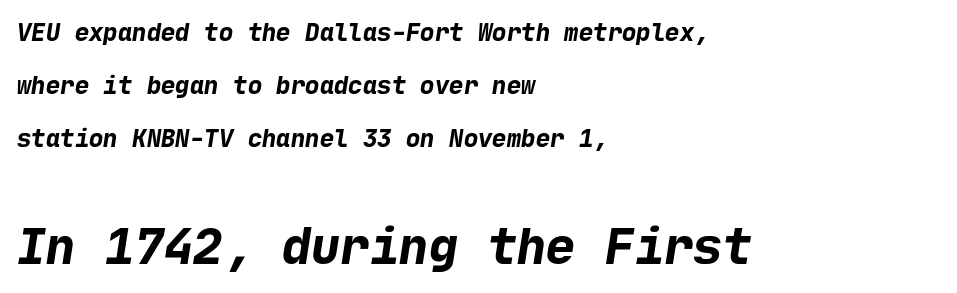
Where is the straight margin? On the left. Block two is the big one; block one sits smaller above it. Anything drawn beneath the words? Only blank space. Typographically, this falls in the sans-serif category. The line texture is even and compact thanks to regular tracking. This sample trades compactness for vertical openness between lines.
